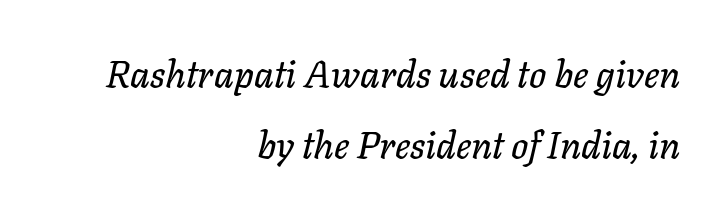
The image shows 38 px text type, italic (leaning right); set right-aligned, line spacing 1.86x, normal letter spacing, not underlined; low stroke contrast and a medium x-height.
